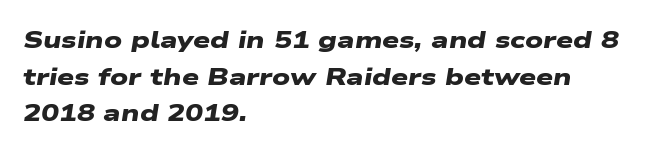
{"bold": "yes", "underline": "no", "align": "left", "line_spacing": "normal", "line_spacing_ratio": 1.53, "letter_spacing": "normal", "letter_spacing_em": 0.0, "glyph_px": 24}
